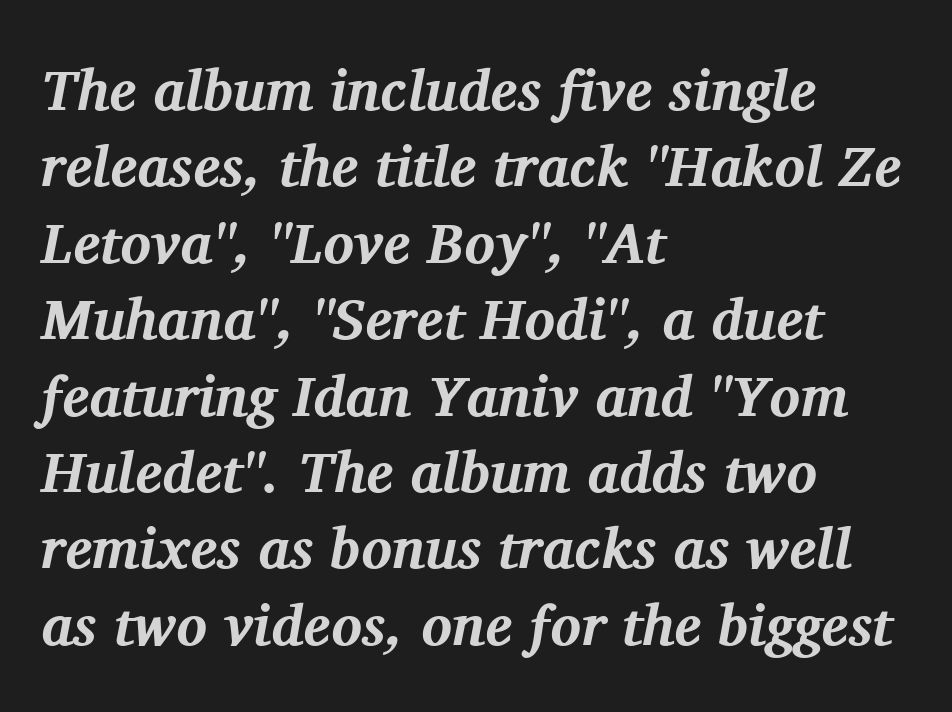
The image shows 57 px bold serif type, italic (leaning right); set left-aligned, normal line spacing (1.34x), normal letter spacing, not underlined; medium stroke contrast and a medium x-height.
